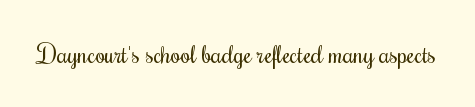
Q: Is the text bold? A: No.
Q: Is the text italic (slanted)? A: Yes.
Q: Is the text underlined? A: No.
Q: Is the spacing between letters normal or unusually wide? A: Normal.
